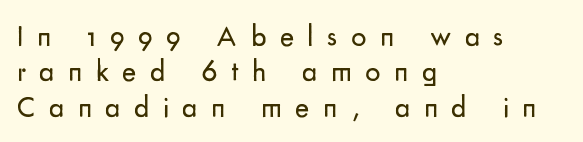
The image shows 30 px regular-weight sans-serif type, upright; set left-aligned, line spacing 1.18x, unusually wide letter spacing (+0.45 em), not underlined; low stroke contrast and a small x-height.
